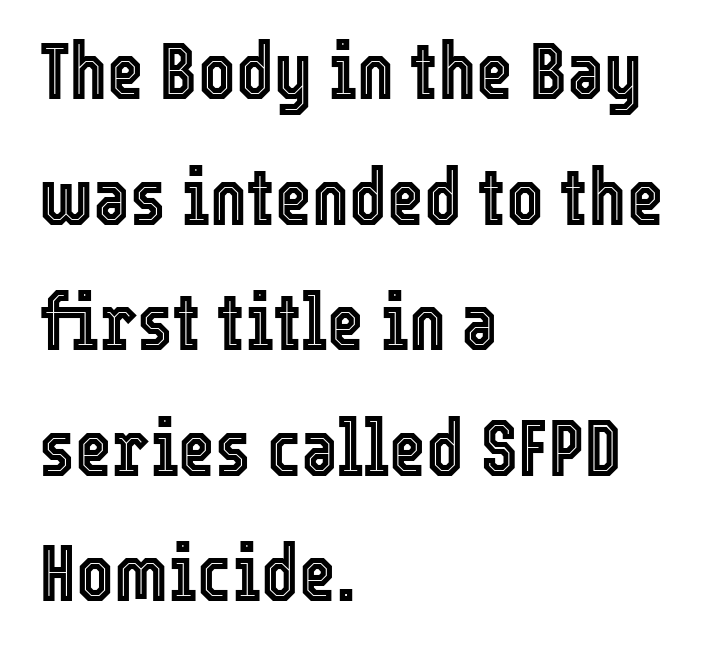
How would I describe the line gaps? Plain and ordinary. How are the letters spaced? Ordinarily, with no added tracking. The typesetter chose a ragged-right arrangement here. Bare-footed words on every line. This sample uses an upright cut, with every glyph sitting square on the baseline.
